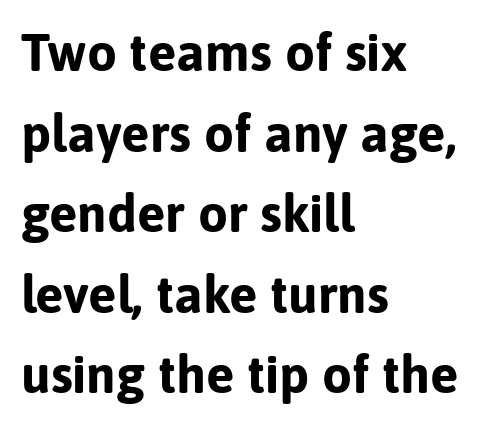
{"serif": "no", "italic": "no", "bold": "yes", "weight": "bold", "width": "normal", "stroke_contrast": "low", "x_height": "medium", "monospaced": "no", "underline": "no", "align": "left", "line_spacing": "normal", "line_spacing_ratio": 1.52, "letter_spacing": "normal", "letter_spacing_em": 0.0, "glyph_px": 53}
